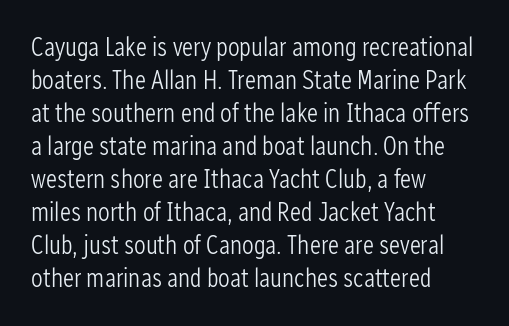
Q: Is the text bold? A: No.
Q: Is the text italic (slanted)? A: No, it is upright.
Q: Is the text underlined? A: No.
Q: How is the paragraph aligned? A: Left-aligned.
Q: Is the spacing between letters normal or unusually wide? A: Normal.
Q: Is the spacing between lines tight, normal or loose? A: Normal.
